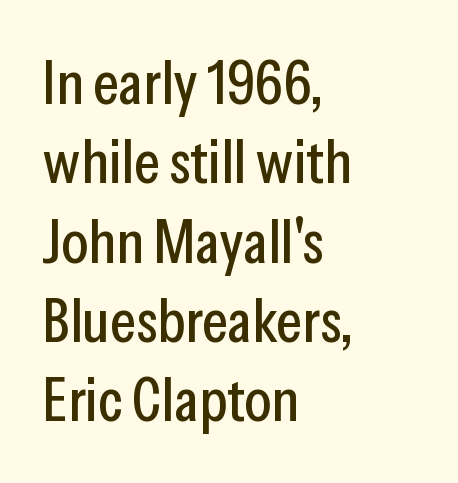
{"serif": "no", "italic": "no", "width": "condensed", "stroke_contrast": "low", "x_height": "medium", "monospaced": "no", "underline": "no", "align": "left", "line_spacing": "normal", "line_spacing_ratio": 1.28, "letter_spacing": "normal", "letter_spacing_em": 0.0, "glyph_px": 62}
